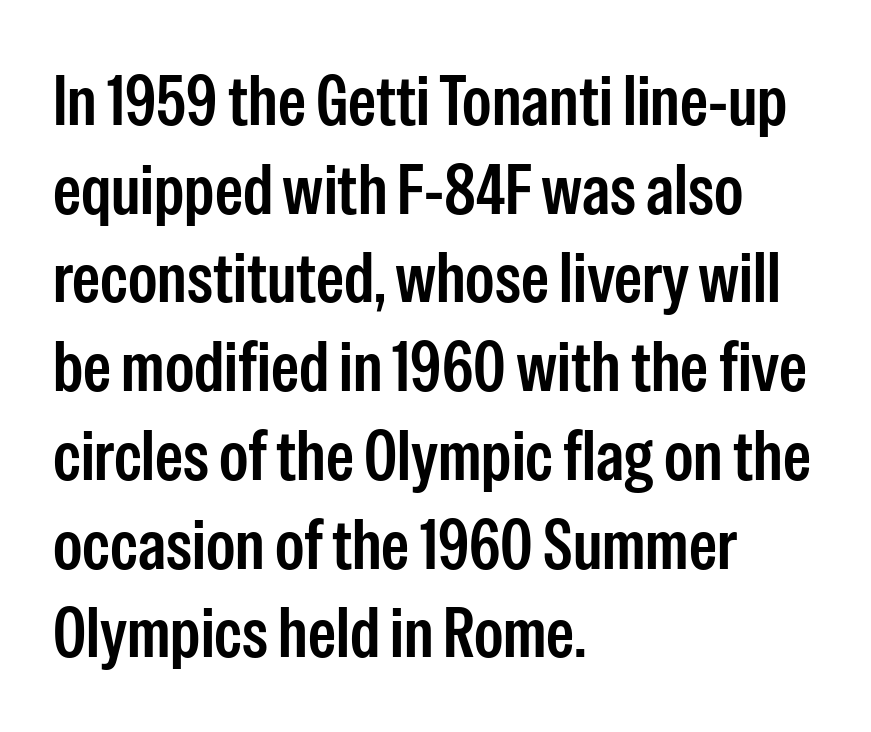
Q: Is the text bold? A: Semi-bold.
Q: Is the text italic (slanted)? A: No, it is upright.
Q: Is the typeface a serif or a sans-serif typeface? A: Sans-serif.
Q: Is the text underlined? A: No.
Q: How is the paragraph aligned? A: Left-aligned.
Q: Is the spacing between letters normal or unusually wide? A: Normal.
Q: Is the spacing between lines tight, normal or loose? A: Normal.
Q: Width (condensed, normal, or wide)? A: Condensed.
Q: Stroke contrast? A: Low.
Q: x-height? A: Medium.
Q: Monospaced? A: No.
